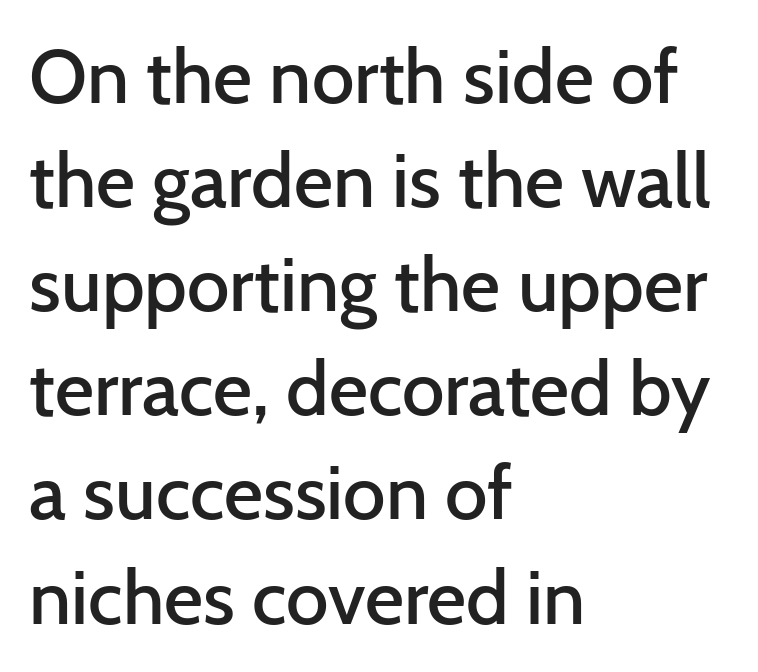
Bold? Not quite — semibold, heavier than regular but stopping short. Nothing unusual about the tracking: characters are spaced as the font intends. Line spacing here is normal. You can tell it's not italic because the verticals are truly vertical. This sample is left-justified, so line endings fall wherever the words run out. Each letter keeps its own natural width here, so spacing adapts to shape.
